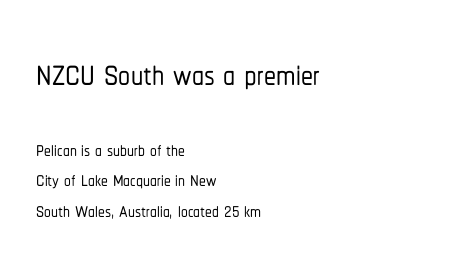
{"serif": "no", "italic": "no", "width": "condensed", "stroke_contrast": "low", "x_height": "medium", "monospaced": "no", "underline": "no", "align": "left", "line_spacing": "tight", "line_spacing_ratio": 1.12, "letter_spacing": "normal", "letter_spacing_em": 0.0, "larger_block": "first", "size_ratio": 1.78, "glyph_px": 48}
